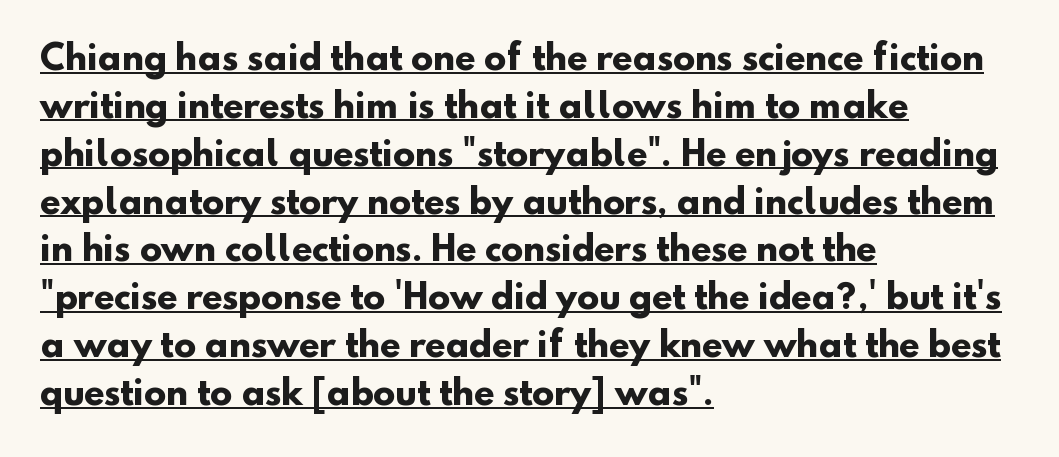
Q: Is the text bold? A: Yes.
Q: Is the typeface a serif or a sans-serif typeface? A: Sans-serif.
Q: Is the text underlined? A: Yes.
Q: How is the paragraph aligned? A: Left-aligned.
Q: Is the spacing between letters normal or unusually wide? A: Normal.
Q: Is the spacing between lines tight, normal or loose? A: Normal.
Q: Width (condensed, normal, or wide)? A: Normal.
Q: Stroke contrast? A: Low.
Q: x-height? A: Small.
Q: Monospaced? A: No.
